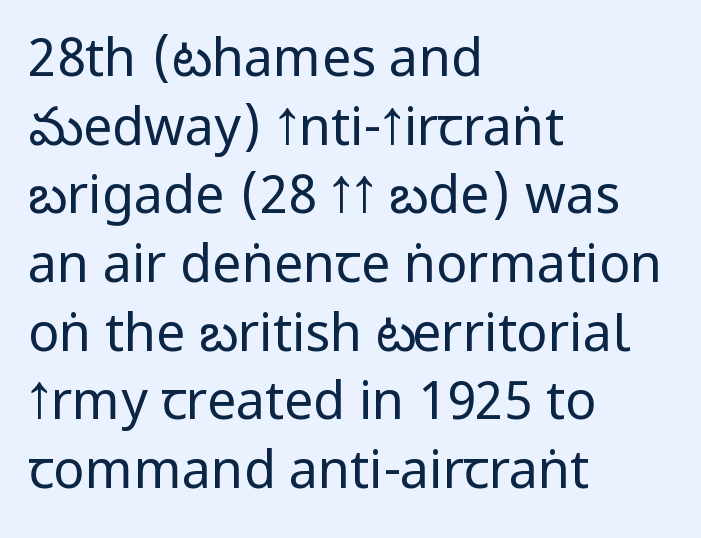
Q: Is the text bold? A: No.
Q: Is the text italic (slanted)? A: No, it is upright.
Q: Is the typeface a serif or a sans-serif typeface? A: Sans-serif.
Q: Is the text underlined? A: No.
Q: How is the paragraph aligned? A: Left-aligned.
Q: Is the spacing between letters normal or unusually wide? A: Normal.
Q: Is the spacing between lines tight, normal or loose? A: Normal.
Q: Width (condensed, normal, or wide)? A: Condensed.
Q: Stroke contrast? A: Low.
Q: x-height? A: Large.
Q: Monospaced? A: No.
